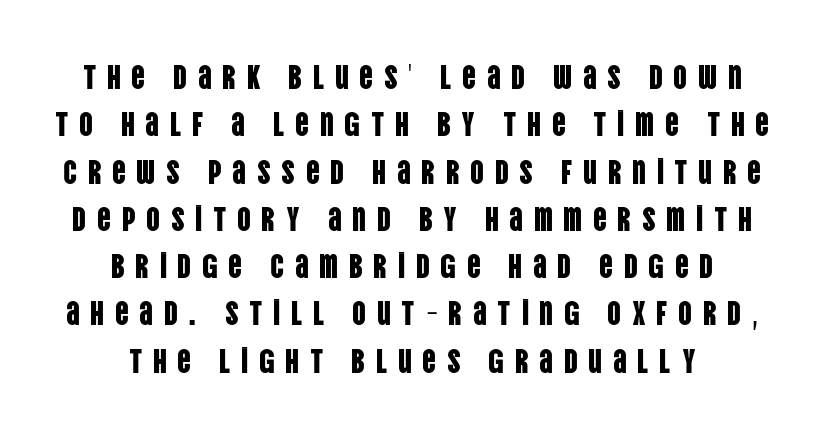
Q: Is the text italic (slanted)? A: No, it is upright.
Q: Is the typeface a serif or a sans-serif typeface? A: Sans-serif.
Q: Is the text underlined? A: No.
Q: How is the paragraph aligned? A: Centered.
Q: Is the spacing between letters normal or unusually wide? A: Unusually wide.
Q: Is the spacing between lines tight, normal or loose? A: Normal.
Q: Width (condensed, normal, or wide)? A: Condensed.
Q: Stroke contrast? A: Low.
Q: x-height? A: Large.
Q: Monospaced? A: No.
